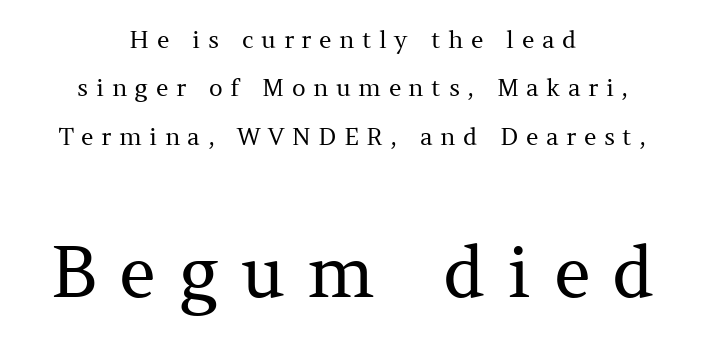
The gaps between neighbouring characters are conspicuously large. Nothing heavy about these letters — not bold at all. Serif or sans? Serif — the stroke terminals have little feet. A roman cut, with each character standing at attention. This rendering uses center alignment, leaving both contours irregular but symmetric.
